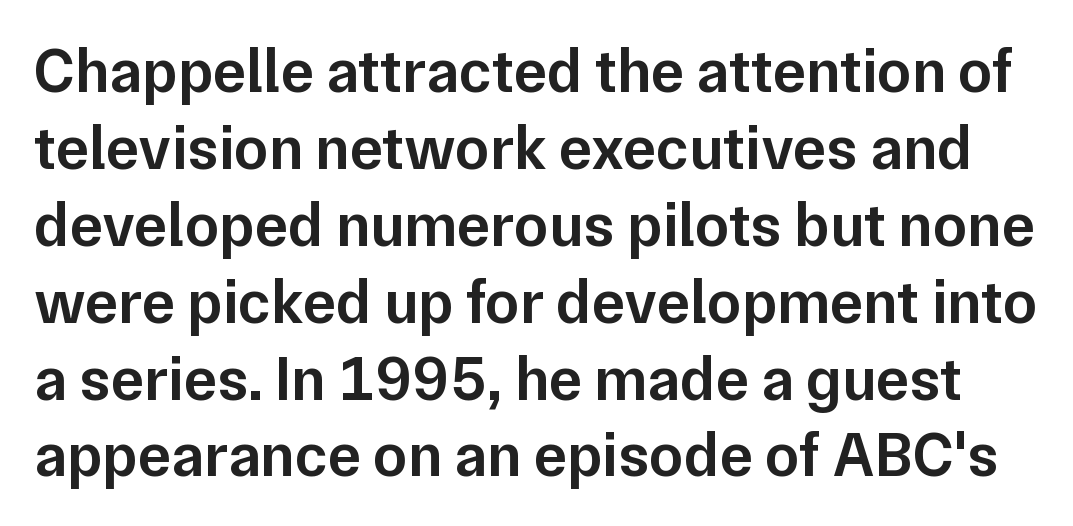
Underline: absent. This sample uses plain, unmodified letter spacing. In terms of weight, the rendering is demibold, just under bold. Character widths vary here, with narrow letters taking less room than wide ones.
